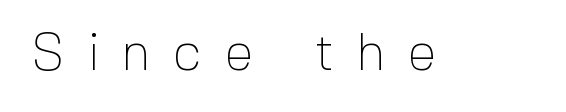
{"serif": "no", "italic": "no", "bold": "no", "weight": "thin", "width": "normal", "x_height": "medium", "monospaced": "no", "underline": "no", "letter_spacing": "wide", "letter_spacing_em": 0.44, "glyph_px": 52}
